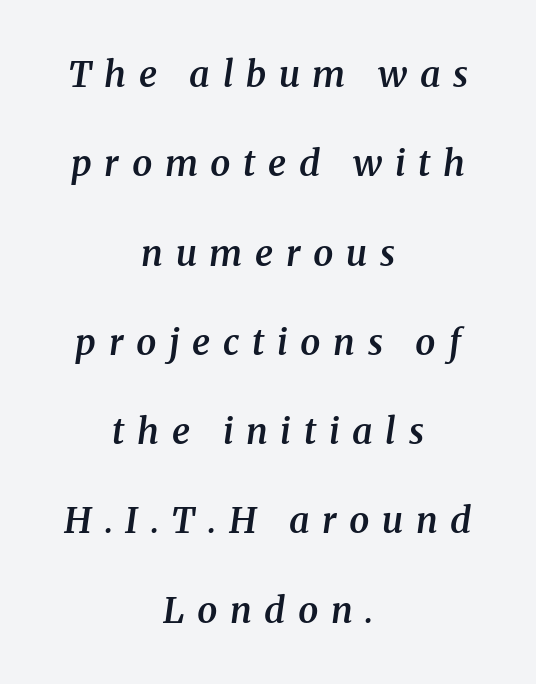
Letter spacing: wide. Words float on clear page, feet unadorned. Are there feet on the stems? There are — it's a serif. Rows of type keep a wide berth in the vertical direction. The letters advance in unequal steps, a hallmark of proportional type.
